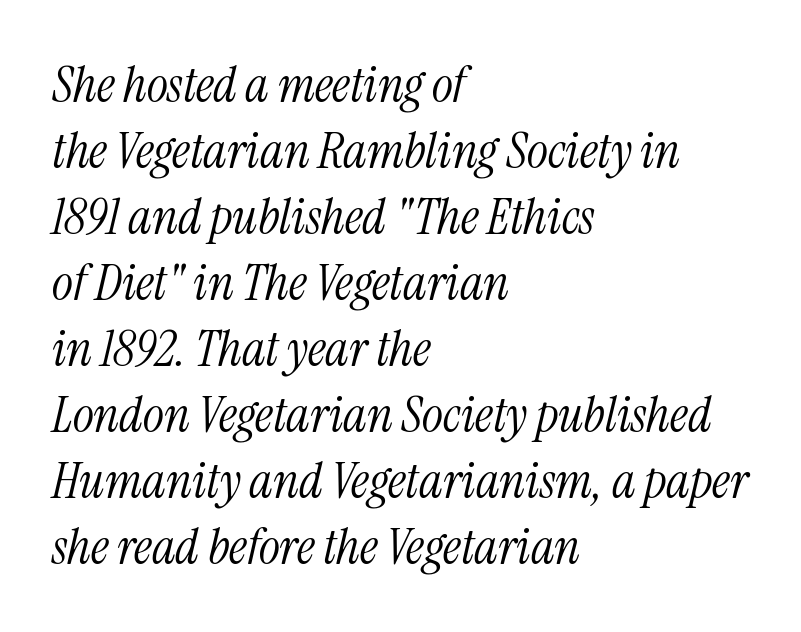
The image shows 50 px light, condensed serif type, italic (leaning right); set left-aligned, normal line spacing (1.32x), normal letter spacing, not underlined; medium stroke contrast and a medium x-height.
